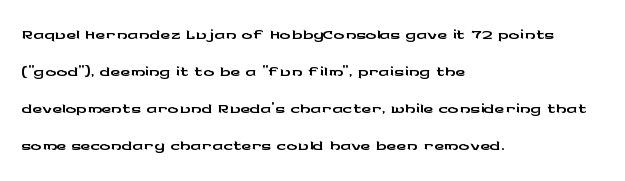
The image shows 27 px text type, upright; set left-aligned, normal line spacing (1.37x), normal letter spacing, not underlined.
